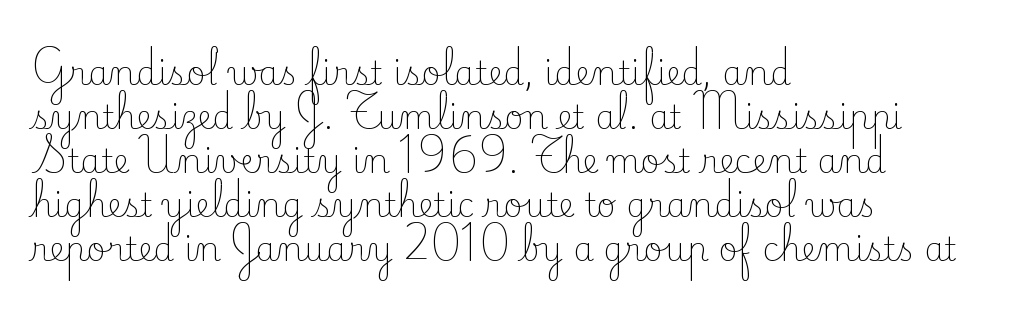
{"serif": "yes", "italic": "no", "bold": "no", "weight": "light", "width": "normal", "stroke_contrast": "low", "x_height": "small", "monospaced": "no", "underline": "no", "align": "left", "line_spacing": "normal", "line_spacing_ratio": 1.33, "letter_spacing": "normal", "letter_spacing_em": 0.0, "glyph_px": 33}
